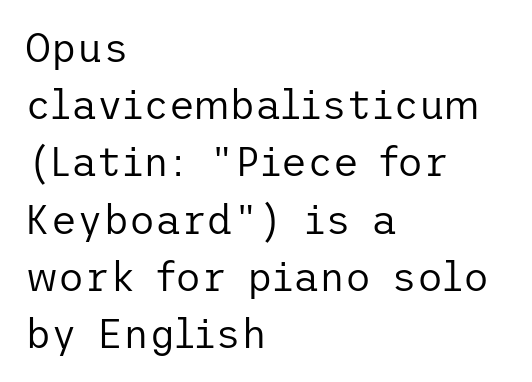
Nothing sits at the stroke ends, so this counts as sans-serif. All the whitespace from short lines collects on the right. Compared with typical body copy, the letter spacing here is the same. Does the leading feel generous? No, just average.
